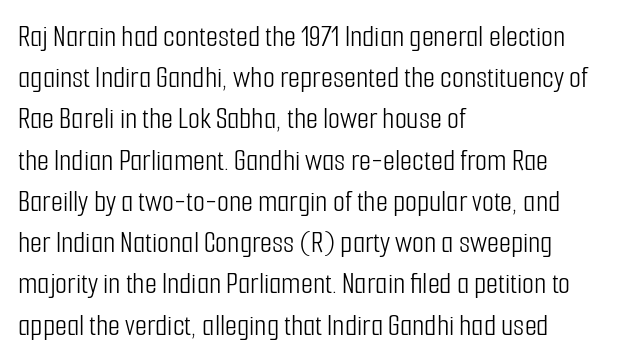
The image shows 31 px light, condensed sans-serif type, upright; set left-aligned, normal line spacing (1.33x), normal letter spacing, not underlined; low stroke contrast and a medium x-height.
